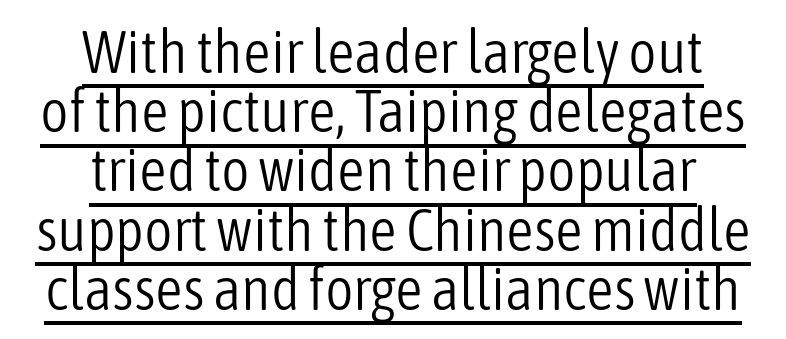
The image shows 61 px light, condensed sans-serif type, upright; set centered, tight line spacing (0.97x), normal letter spacing, underlined; low stroke contrast and a medium x-height.
